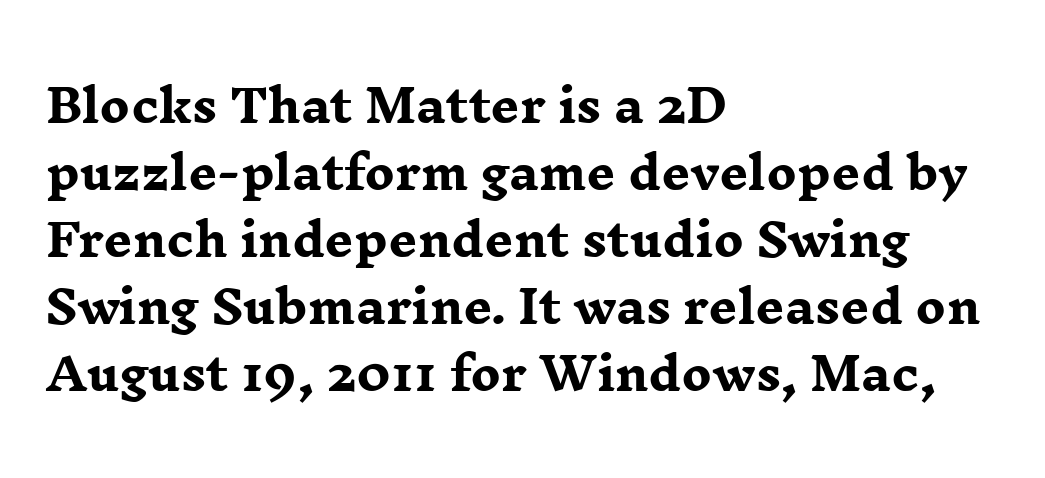
Each letter's strokes conclude with small projecting serifs. Typesetter's note: full bold, strokes at maximum text heaviness. This sample keeps an unexceptional amount of space between lines. These lines are rendered in a variable-pitch font. The glyphs are unaccompanied by any horizontal stroke below them.
